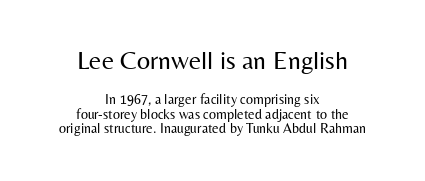
Q: Is the text bold? A: No.
Q: Is the text italic (slanted)? A: No, it is upright.
Q: Is the text underlined? A: No.
Q: How is the paragraph aligned? A: Centered.
Q: Is the spacing between letters normal or unusually wide? A: Normal.
Q: Is the spacing between lines tight, normal or loose? A: Tight.
Q: Which block of text is set in a larger size, the first (top) or the second (bottom)? A: The first (top) one.
